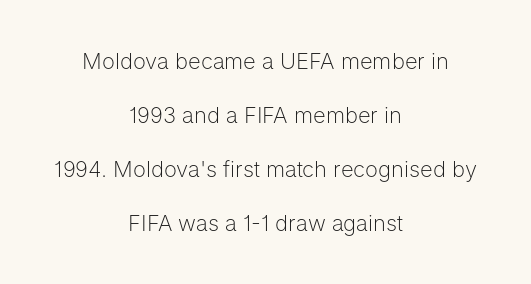
The tracking reads as untouched default to a designer's eye. Typeset on center — no edge is straight. Is the type heavy? It reads as light-to-regular instead. The specimen reads as upright at a glance. This sample trades compactness for vertical openness between lines.
